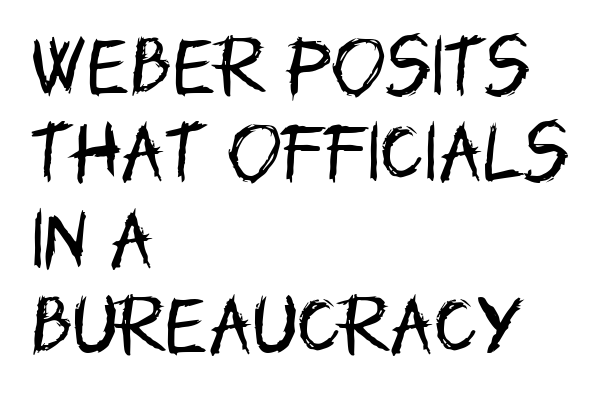
The image shows 65 px regular-weight, condensed sans-serif type, upright; set left-aligned, normal line spacing (1.33x), normal letter spacing, not underlined; low stroke contrast and a large x-height.
